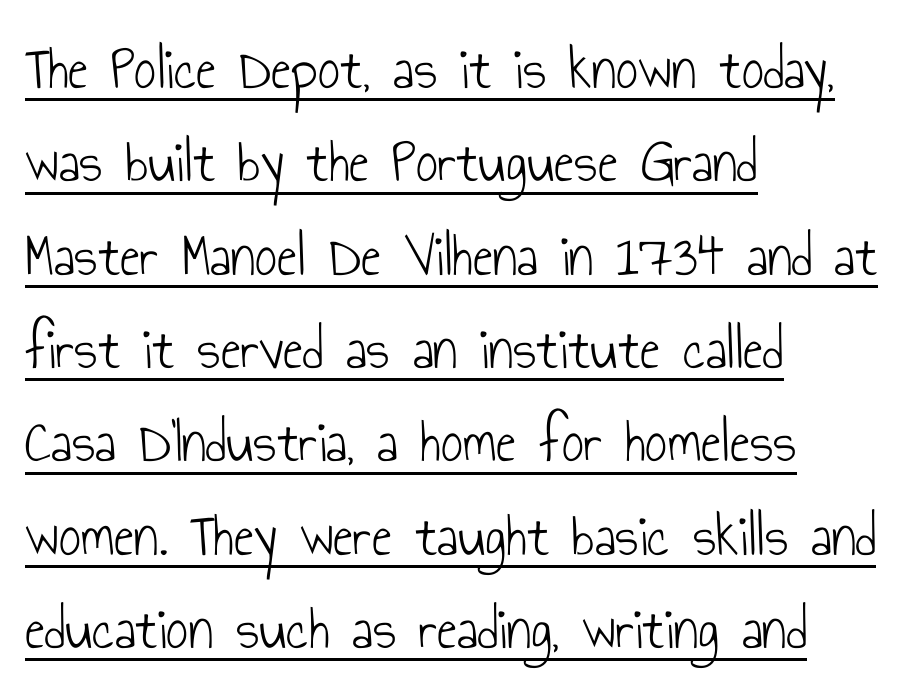
Q: Is the text bold? A: No.
Q: Is the text italic (slanted)? A: No, it is upright.
Q: Is the typeface a serif or a sans-serif typeface? A: Sans-serif.
Q: Is the text underlined? A: Yes.
Q: How is the paragraph aligned? A: Left-aligned.
Q: Is the spacing between letters normal or unusually wide? A: Normal.
Q: Is the spacing between lines tight, normal or loose? A: Normal.
Q: Width (condensed, normal, or wide)? A: Condensed.
Q: Stroke contrast? A: Low.
Q: x-height? A: Small.
Q: Monospaced? A: No.
